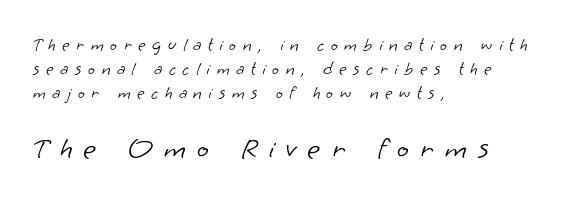
{"serif": "no", "bold": "no", "weight": "light", "width": "normal", "stroke_contrast": "low", "x_height": "small", "monospaced": "no", "underline": "no", "align": "left", "line_spacing": "normal", "line_spacing_ratio": 1.32, "letter_spacing": "wide", "letter_spacing_em": 0.37, "larger_block": "second", "size_ratio": 1.72, "glyph_px": 31}
